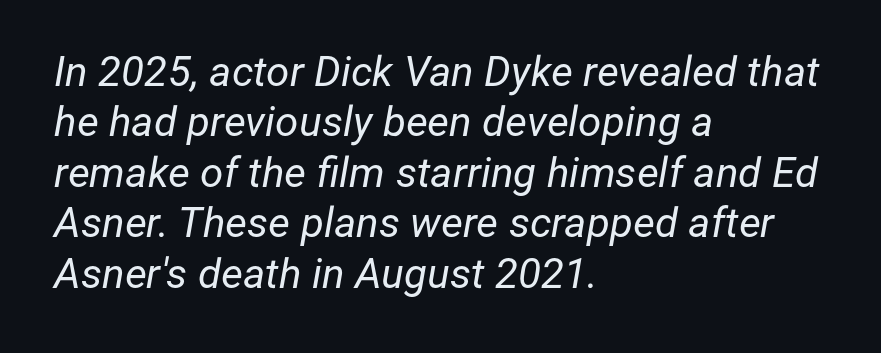
{"italic": "yes", "lean": "right", "slant_degrees": 12, "bold": "no", "weight": "regular", "width": "normal", "stroke_contrast": "low", "x_height": "medium", "monospaced": "no", "underline": "no", "align": "left", "line_spacing_ratio": 1.2, "letter_spacing": "normal", "letter_spacing_em": 0.0, "glyph_px": 42}
